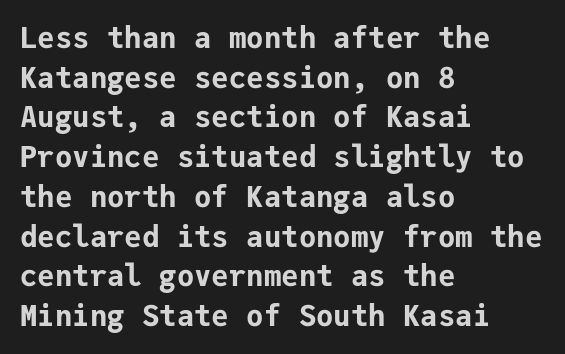
A clean baseline with only descenders dipping below it. These lines are set flush left with a ragged right edge. Whoever set this chose a conventional vertical rhythm. These lines carry a lot of weight — the face is fully bold. No italicization has been applied; the sample stays upright.
